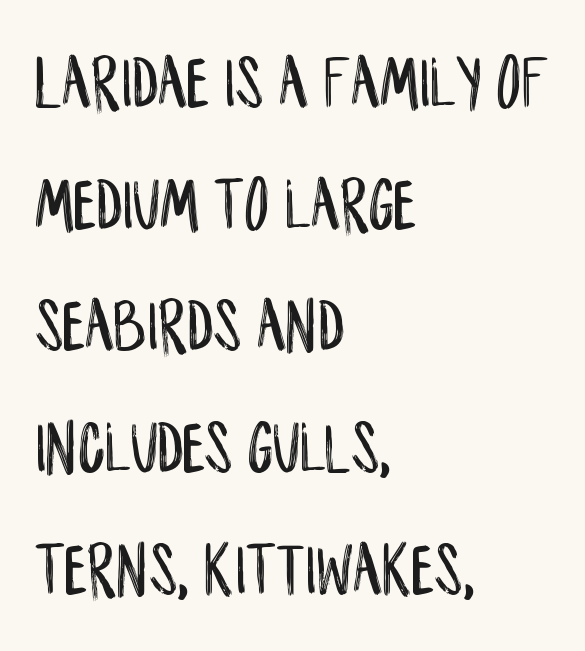
{"serif": "no", "italic": "no", "width": "condensed", "stroke_contrast": "low", "x_height": "large", "monospaced": "no", "underline": "no", "align": "left", "line_spacing": "normal", "line_spacing_ratio": 1.58, "letter_spacing": "normal", "letter_spacing_em": 0.0, "glyph_px": 77}
